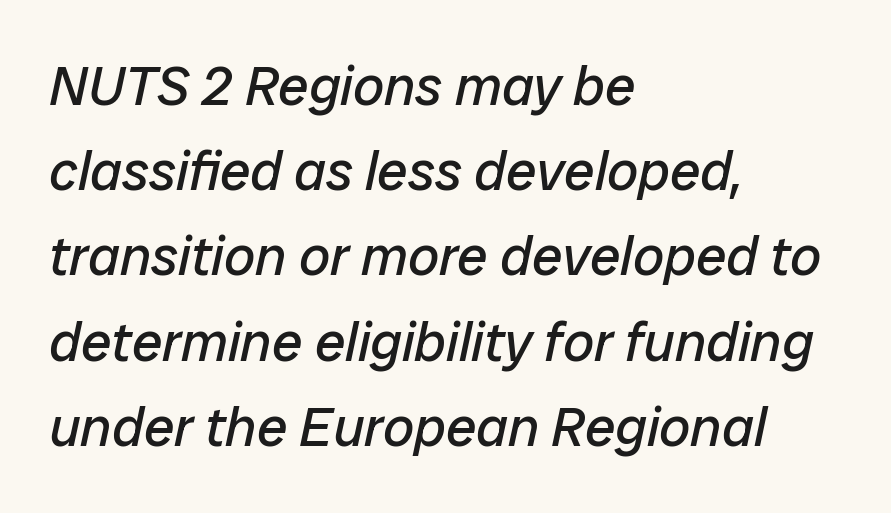
{"italic": "yes", "lean": "right", "slant_degrees": 12, "bold": "no", "weight": "regular", "width": "normal", "stroke_contrast": "low", "x_height": "medium", "monospaced": "no", "underline": "no", "align": "left", "line_spacing": "normal", "line_spacing_ratio": 1.55, "letter_spacing": "normal", "letter_spacing_em": 0.0, "glyph_px": 55}
